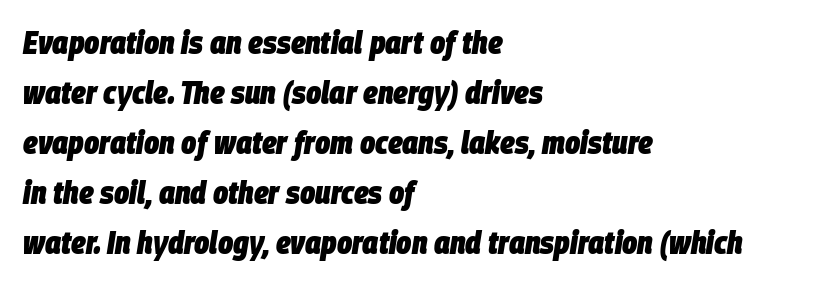
The image shows 32 px heavy, condensed type, italic (leaning right); set left-aligned, normal line spacing (1.56x), normal letter spacing, not underlined; low stroke contrast and a large x-height.
